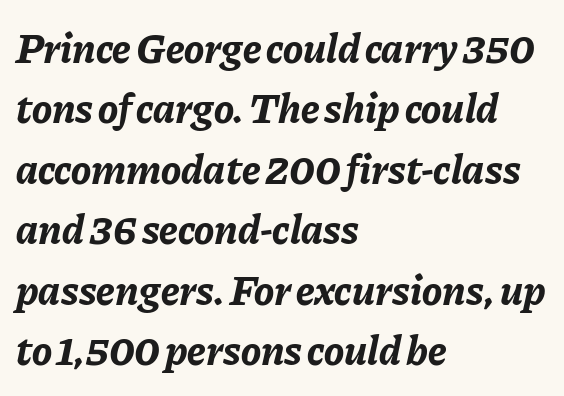
The image shows 42 px bold type, italic (leaning right); set left-aligned, normal line spacing (1.44x), normal letter spacing, not underlined; low stroke contrast and a medium x-height.
